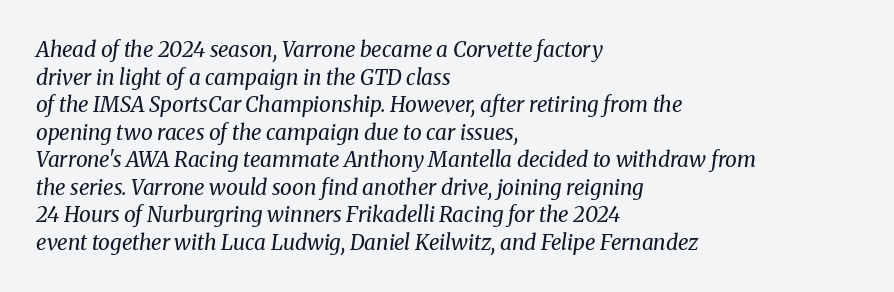
The passage shown leans; its letterforms are oblique. The letters sit at their default tracking, neither squeezed nor spread. Rule under the text: the space is simply empty. This is not heavy type; no bold has been used.
